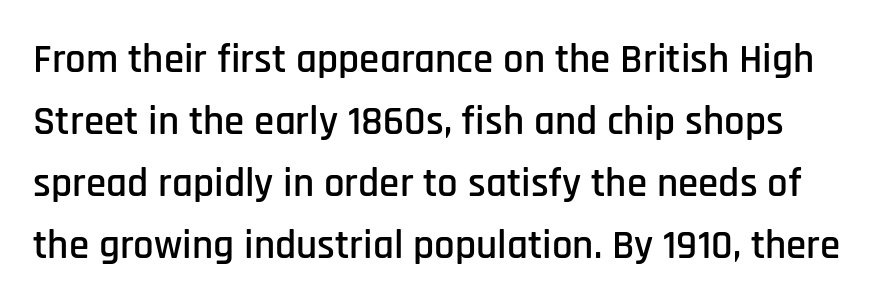
The image shows 41 px condensed sans-serif type, upright; set normal line spacing (1.51x), normal letter spacing, not underlined; low stroke contrast and a large x-height.
